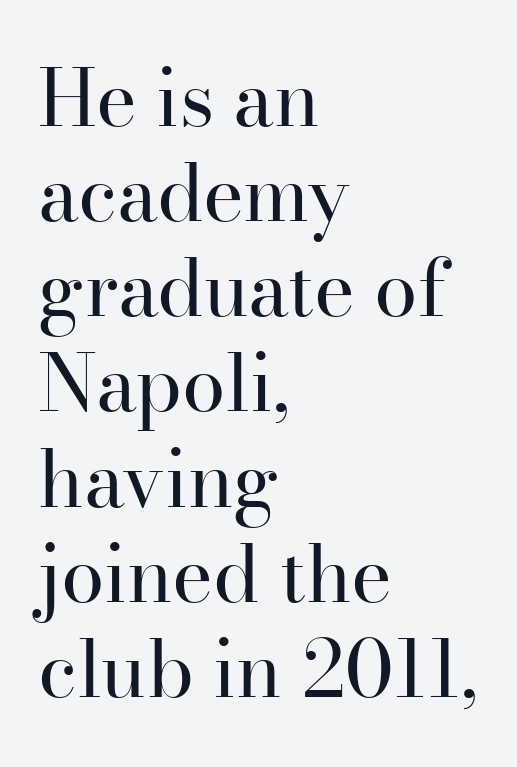
Stroke terminals: seriffed. Underline: absent. Italic? Not at all — the glyphs are vertical. A student would call this left alignment; a typographer would say flush left, rag right.
